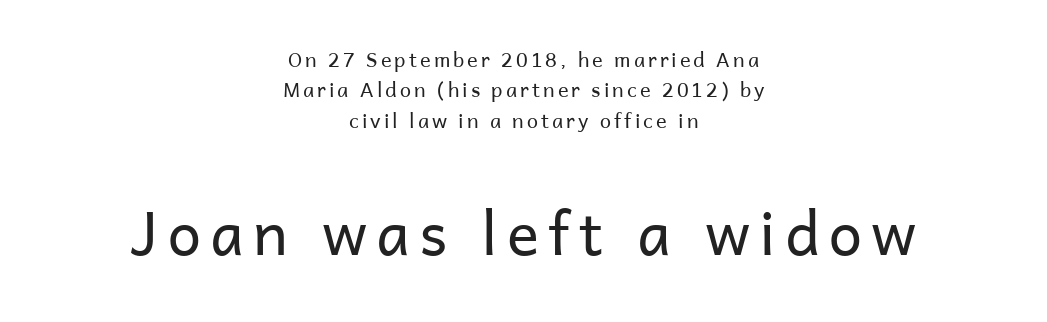
What kind of face is this? One without serifs — a sans. Larger block? The one below; the one above is distinctly smaller. Casual observation: everything's sitting right in the middle. If you drew a line through each stem, it would be perfectly vertical. Baseline-to-baseline distance is the conventional proportion of letter height. Looks like regular typesetting: each glyph gets only the width it needs.
